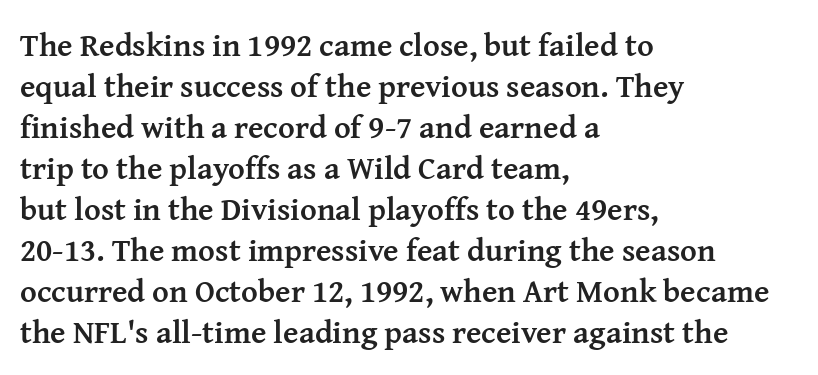
Q: Is the text bold? A: Yes.
Q: Is the text italic (slanted)? A: No, it is upright.
Q: Is the typeface a serif or a sans-serif typeface? A: Serif.
Q: Is the text underlined? A: No.
Q: How is the paragraph aligned? A: Left-aligned.
Q: Is the spacing between letters normal or unusually wide? A: Normal.
Q: Is the spacing between lines tight, normal or loose? A: Normal.
Q: Width (condensed, normal, or wide)? A: Normal.
Q: Stroke contrast? A: Medium.
Q: x-height? A: Medium.
Q: Monospaced? A: No.
